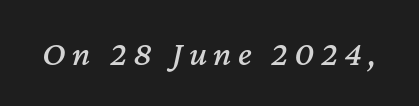
The image shows 35 px text type, italic (leaning right); set not underlined; medium stroke contrast and a medium x-height.
